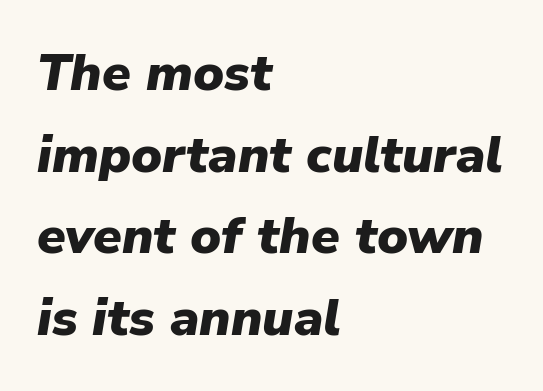
{"italic": "yes", "lean": "right", "slant_degrees": 9, "bold": "yes", "weight": "heavy", "width": "normal", "stroke_contrast": "low", "x_height": "medium", "monospaced": "no", "underline": "no", "align": "left", "line_spacing": "normal", "line_spacing_ratio": 1.57, "letter_spacing": "normal", "letter_spacing_em": 0.0, "glyph_px": 52}
